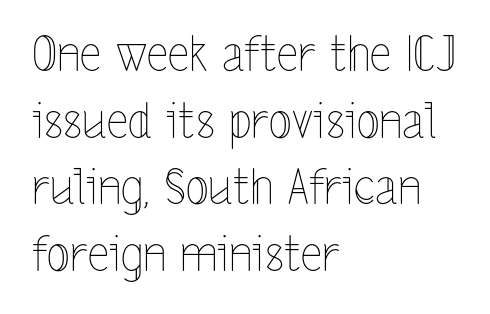
Q: Is the text bold? A: No.
Q: Is the text italic (slanted)? A: No, it is upright.
Q: Is the text underlined? A: No.
Q: How is the paragraph aligned? A: Left-aligned.
Q: Is the spacing between letters normal or unusually wide? A: Normal.
Q: Is the spacing between lines tight, normal or loose? A: Normal.
Q: Width (condensed, normal, or wide)? A: Condensed.
Q: x-height? A: Medium.
Q: Monospaced? A: No.
